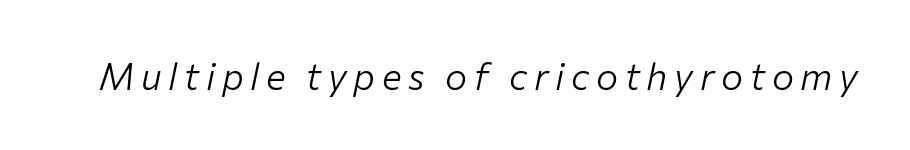
Q: Is the text bold? A: No.
Q: Is the text italic (slanted)? A: Yes, it leans right by about 12 degrees.
Q: Is the text underlined? A: No.
Q: Width (condensed, normal, or wide)? A: Normal.
Q: Stroke contrast? A: Low.
Q: x-height? A: Medium.
Q: Monospaced? A: No.
